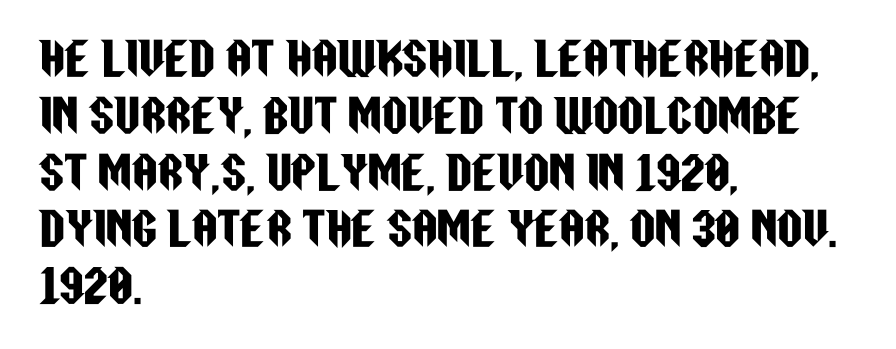
Q: Is the text italic (slanted)? A: No, it is upright.
Q: Is the typeface a serif or a sans-serif typeface? A: Sans-serif.
Q: Is the text underlined? A: No.
Q: How is the paragraph aligned? A: Left-aligned.
Q: Is the spacing between letters normal or unusually wide? A: Normal.
Q: Is the spacing between lines tight, normal or loose? A: Normal.
Q: Width (condensed, normal, or wide)? A: Condensed.
Q: Stroke contrast? A: Low.
Q: x-height? A: Large.
Q: Monospaced? A: No.
